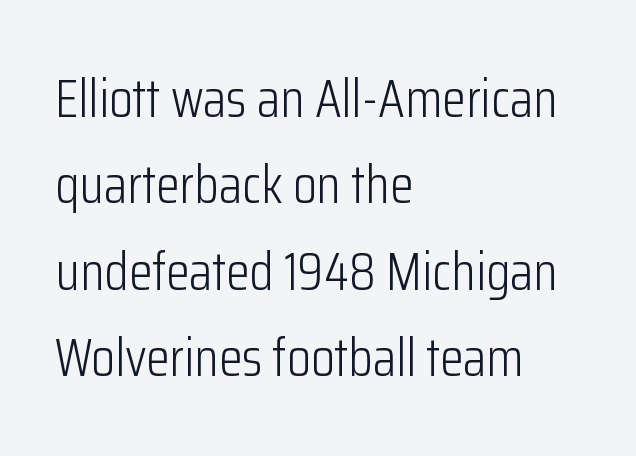
The image shows 54 px light, condensed sans-serif type, upright; set left-aligned, normal line spacing (1.6x), normal letter spacing, not underlined; low stroke contrast and a medium x-height.
